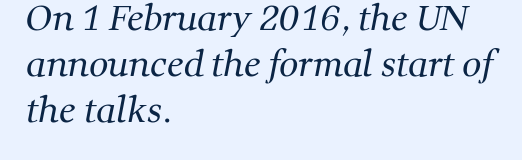
The image shows 34 px regular-weight serif type; set left-aligned, normal line spacing (1.35x), normal letter spacing, not underlined; medium stroke contrast and a medium x-height.
